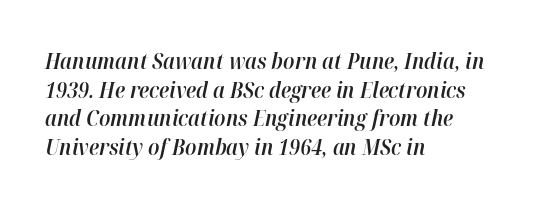
The image shows 22 px text type, italic (leaning right); set left-aligned, normal line spacing (1.3x), normal letter spacing, not underlined.
